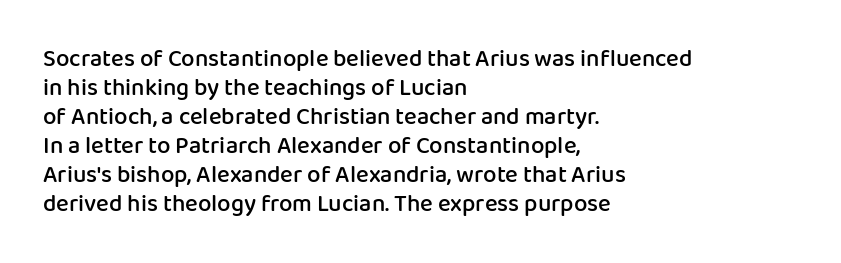
A fair bit of extra ink — the face is semibold, not bold. Reading down the block, your eye returns to a fixed left position each line. Style check: upright. Compared with typical body copy, the letter spacing here is the same. The passage shown is not underscored anywhere.
